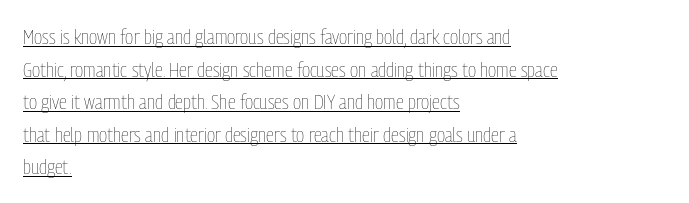
The image shows 21 px text type, upright; set left-aligned, normal line spacing (1.55x), normal letter spacing, underlined.
